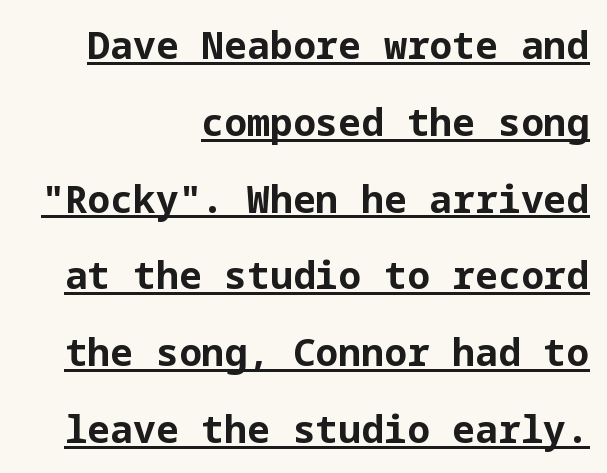
The image shows 38 px bold sans-serif type, upright; set right-aligned, loose line spacing (2.02x), normal letter spacing, underlined; low stroke contrast and a medium x-height.
